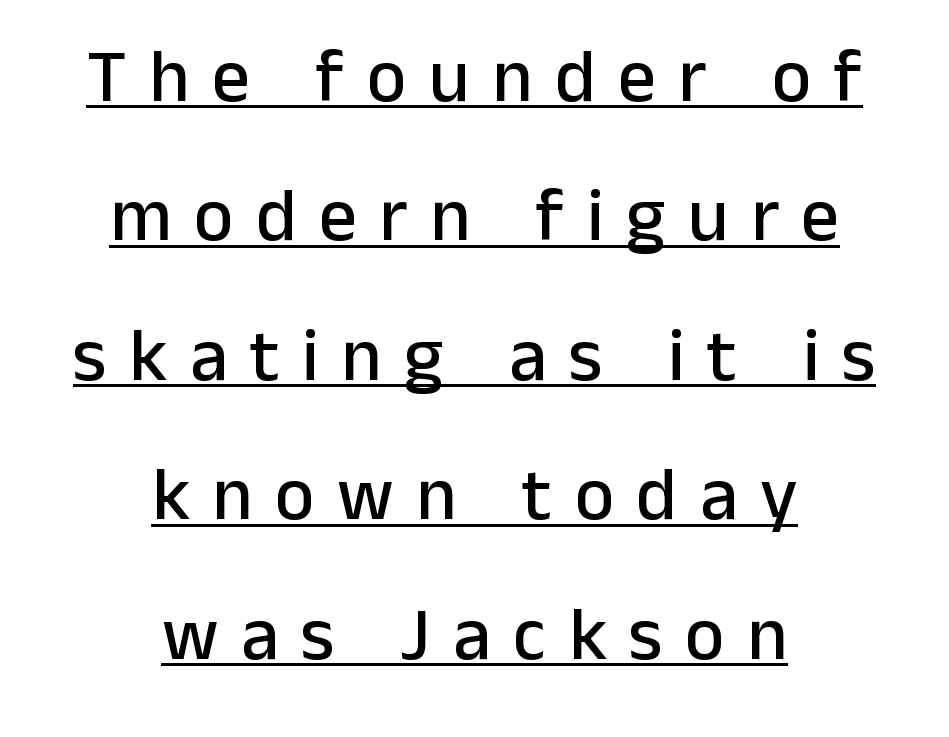
Q: Is the text italic (slanted)? A: No, it is upright.
Q: Is the typeface a serif or a sans-serif typeface? A: Sans-serif.
Q: Is the text underlined? A: Yes.
Q: How is the paragraph aligned? A: Centered.
Q: Is the spacing between letters normal or unusually wide? A: Unusually wide.
Q: Width (condensed, normal, or wide)? A: Normal.
Q: Stroke contrast? A: Low.
Q: x-height? A: Medium.
Q: Monospaced? A: No.
